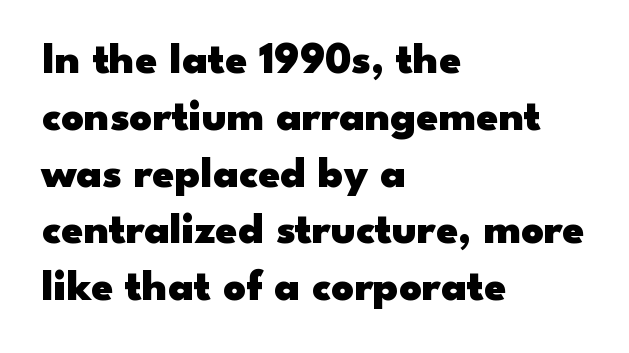
Q: Is the text bold? A: Yes.
Q: Is the text italic (slanted)? A: No, it is upright.
Q: Is the typeface a serif or a sans-serif typeface? A: Sans-serif.
Q: Is the text underlined? A: No.
Q: How is the paragraph aligned? A: Left-aligned.
Q: Is the spacing between letters normal or unusually wide? A: Normal.
Q: Is the spacing between lines tight, normal or loose? A: Normal.
Q: Width (condensed, normal, or wide)? A: Wide.
Q: Stroke contrast? A: Low.
Q: x-height? A: Small.
Q: Monospaced? A: No.
